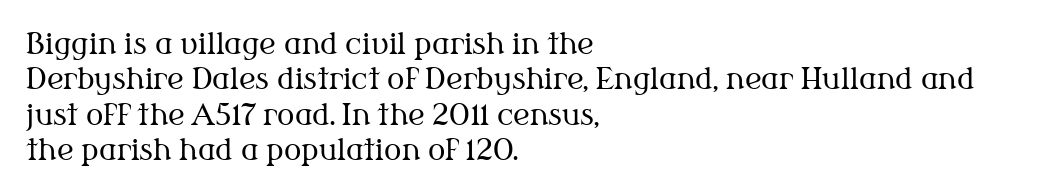
The image shows 29 px regular-weight serif type, upright; set left-aligned, line spacing 1.22x, normal letter spacing, not underlined; medium stroke contrast and a medium x-height.
